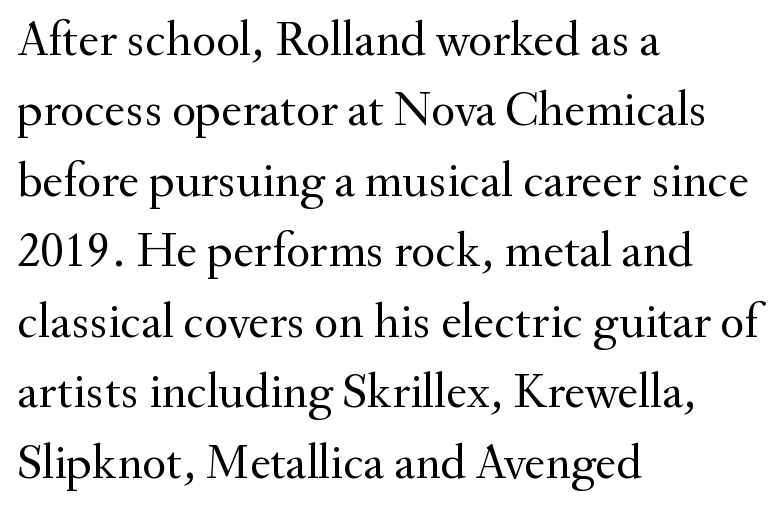
The image shows 50 px regular-weight serif type, upright; set left-aligned, normal line spacing (1.41x), normal letter spacing, not underlined; medium stroke contrast and a small x-height.
